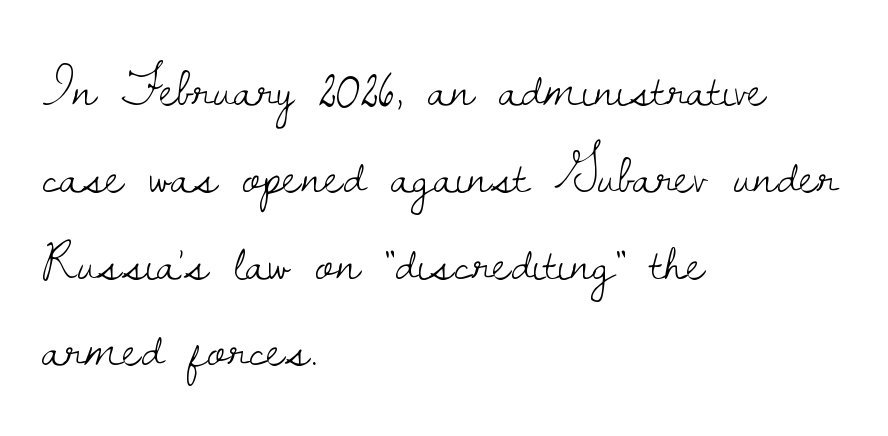
Q: Is the text bold? A: No.
Q: Is the text italic (slanted)? A: Yes.
Q: Is the typeface a serif or a sans-serif typeface? A: Serif.
Q: Is the text underlined? A: No.
Q: How is the paragraph aligned? A: Left-aligned.
Q: Is the spacing between letters normal or unusually wide? A: Normal.
Q: Is the spacing between lines tight, normal or loose? A: Normal.
Q: Width (condensed, normal, or wide)? A: Normal.
Q: Stroke contrast? A: Low.
Q: x-height? A: Small.
Q: Monospaced? A: No.
